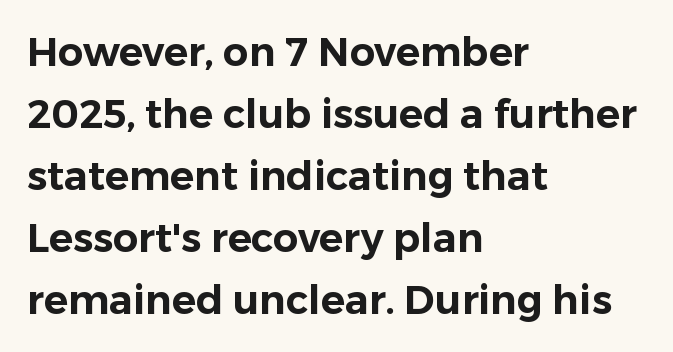
Q: Is the text italic (slanted)? A: No, it is upright.
Q: Is the typeface a serif or a sans-serif typeface? A: Sans-serif.
Q: Is the text underlined? A: No.
Q: How is the paragraph aligned? A: Left-aligned.
Q: Is the spacing between letters normal or unusually wide? A: Normal.
Q: Is the spacing between lines tight, normal or loose? A: Normal.
Q: Width (condensed, normal, or wide)? A: Normal.
Q: Stroke contrast? A: Low.
Q: x-height? A: Medium.
Q: Monospaced? A: No.
